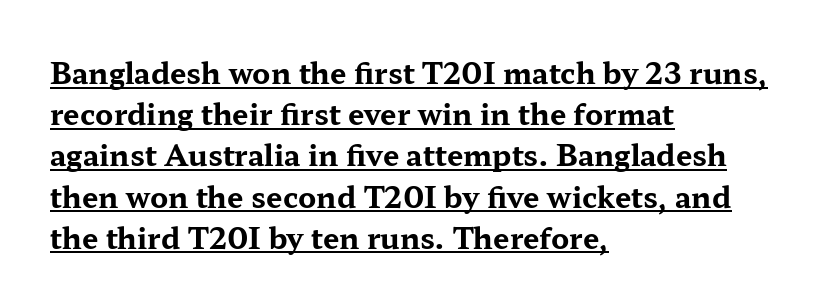
Q: Is the text bold? A: Yes.
Q: Is the text italic (slanted)? A: No, it is upright.
Q: Is the typeface a serif or a sans-serif typeface? A: Serif.
Q: Is the text underlined? A: Yes.
Q: How is the paragraph aligned? A: Left-aligned.
Q: Is the spacing between letters normal or unusually wide? A: Normal.
Q: Is the spacing between lines tight, normal or loose? A: Normal.
Q: Width (condensed, normal, or wide)? A: Wide.
Q: Stroke contrast? A: Medium.
Q: x-height? A: Medium.
Q: Monospaced? A: No.
